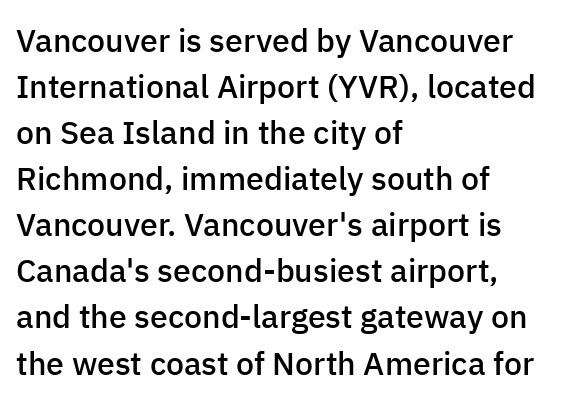
Q: Is the text bold? A: Semi-bold.
Q: Is the text italic (slanted)? A: No, it is upright.
Q: Is the typeface a serif or a sans-serif typeface? A: Sans-serif.
Q: Is the text underlined? A: No.
Q: How is the paragraph aligned? A: Left-aligned.
Q: Is the spacing between letters normal or unusually wide? A: Normal.
Q: Is the spacing between lines tight, normal or loose? A: Normal.
Q: Width (condensed, normal, or wide)? A: Normal.
Q: Stroke contrast? A: Low.
Q: x-height? A: Medium.
Q: Monospaced? A: No.
